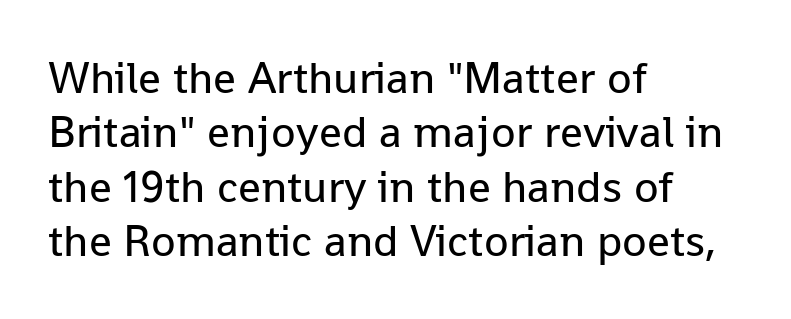
Q: Is the text bold? A: No.
Q: Is the text italic (slanted)? A: No, it is upright.
Q: Is the typeface a serif or a sans-serif typeface? A: Sans-serif.
Q: Is the text underlined? A: No.
Q: How is the paragraph aligned? A: Left-aligned.
Q: Is the spacing between letters normal or unusually wide? A: Normal.
Q: Width (condensed, normal, or wide)? A: Normal.
Q: Stroke contrast? A: Low.
Q: x-height? A: Medium.
Q: Monospaced? A: No.
